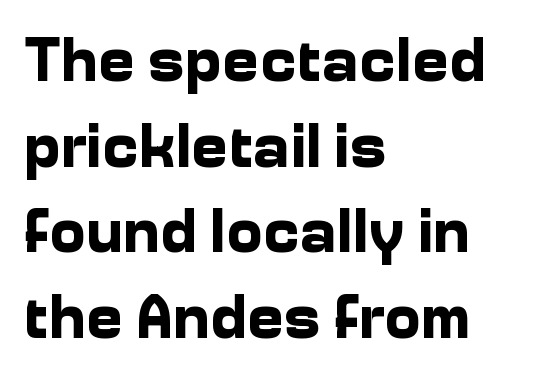
The rendering shows plain stroke endings on the letterforms — a sans-serif design. Emphasis by weight is at full strength: bold. Horizontal alignment here is leftward, the default for most running prose. Unlike italic type, these characters show no tilt at all. The passage shown is typed in a proportional face where columns would drift.
